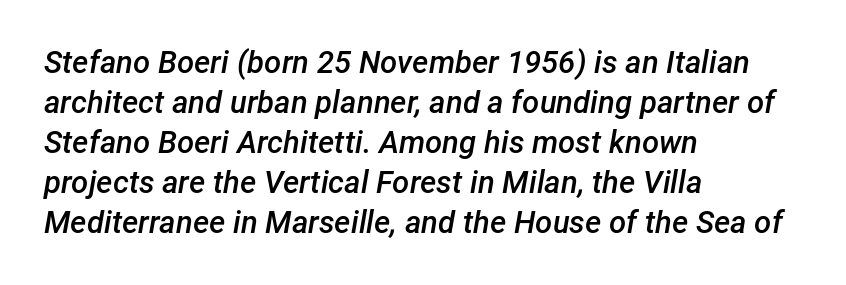
The type is set solid horizontally, with unmodified tracking. The face used here is a semibold: visibly heavier than regular, lighter than bold. Beneath every word, the page is bare. Notice how the passage keeps a crisp vertical edge on the left only. The typography opts for an oblique posture over an upright one.
